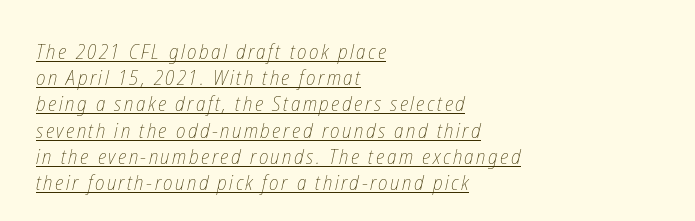
{"bold": "no", "underline": "yes", "align": "left", "line_spacing": "normal", "line_spacing_ratio": 1.25, "glyph_px": 21}
